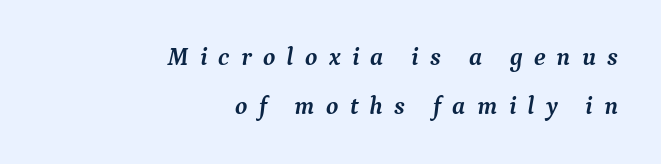
The image shows 25 px bold type, italic (leaning right); set right-aligned, loose line spacing (1.96x), unusually wide letter spacing (+0.45 em), not underlined.
